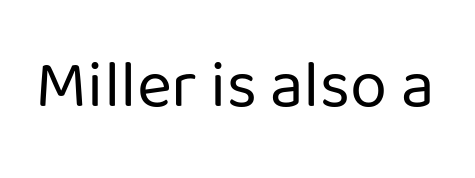
The image shows 67 px regular-weight sans-serif type, upright; set normal letter spacing, not underlined; low stroke contrast and a medium x-height.
